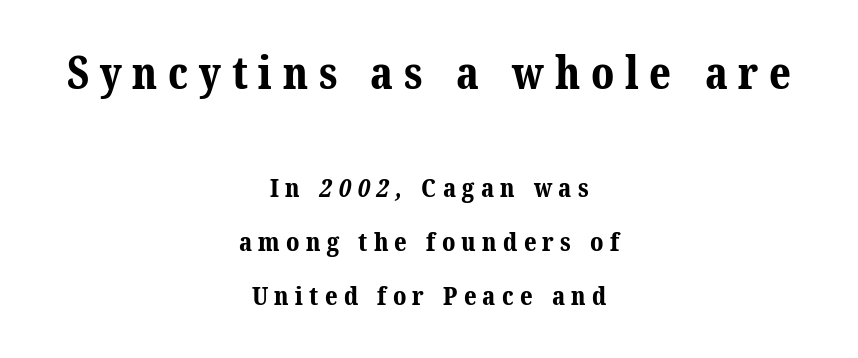
Letters rest on an invisible, unmarked baseline. Top chunk: large. Bottom chunk: small. Baseline-to-baseline distance is far greater than the letter height. Spacing between characters has been opened up far beyond the box default.
